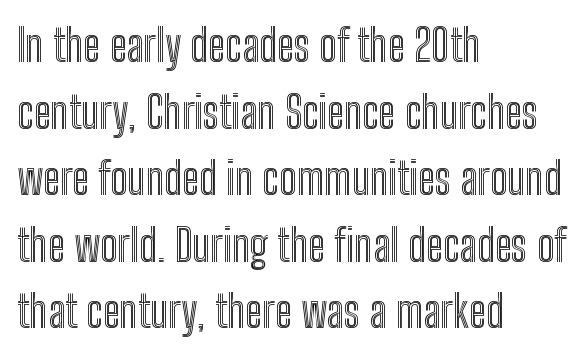
The image shows 45 px condensed type, upright; set left-aligned, normal line spacing (1.48x), normal letter spacing, not underlined; a medium x-height.
